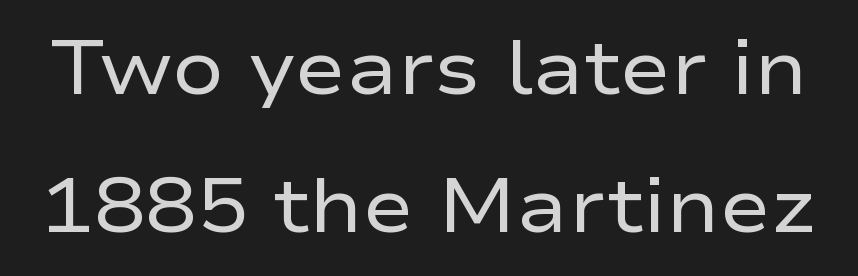
Q: Is the text bold? A: No.
Q: Is the text italic (slanted)? A: No, it is upright.
Q: Is the typeface a serif or a sans-serif typeface? A: Sans-serif.
Q: Is the text underlined? A: No.
Q: Is the spacing between letters normal or unusually wide? A: Normal.
Q: Width (condensed, normal, or wide)? A: Wide.
Q: Stroke contrast? A: Low.
Q: x-height? A: Medium.
Q: Monospaced? A: No.
